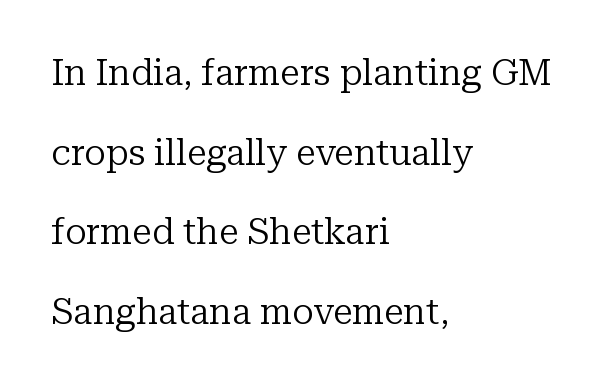
{"serif": "yes", "italic": "no", "bold": "no", "weight": "regular", "width": "normal", "stroke_contrast": "low", "x_height": "medium", "monospaced": "no", "underline": "no", "align": "left", "line_spacing": "loose", "line_spacing_ratio": 2.21, "letter_spacing": "normal", "letter_spacing_em": 0.0, "glyph_px": 36}
